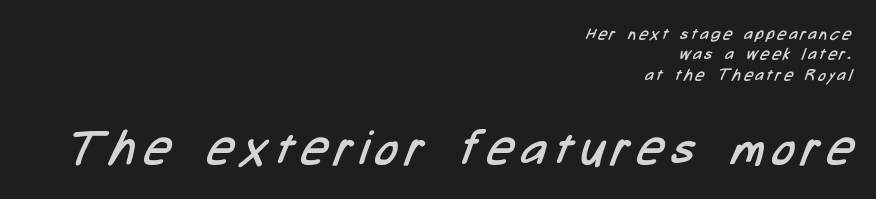
Visually, the bottom section dominates because its glyphs are scaled up. The designer went with a sans here, leaving each stem footless. Heft: none added — not bold. The passage shown is typed in a proportional face where columns would drift. The foot of each line stays bare and open.
